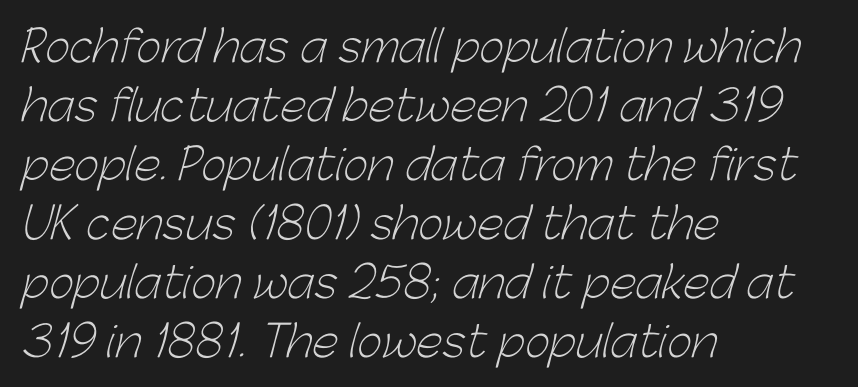
{"serif": "no", "bold": "no", "weight": "light", "width": "normal", "stroke_contrast": "low", "x_height": "medium", "monospaced": "no", "underline": "no", "align": "left", "line_spacing": "normal", "line_spacing_ratio": 1.37, "letter_spacing": "normal", "letter_spacing_em": 0.0, "glyph_px": 43}
